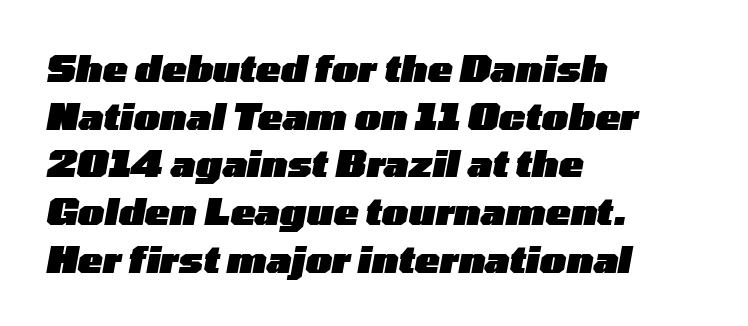
{"italic": "yes", "lean": "right", "slant_degrees": 10, "bold": "yes", "weight": "heavy", "width": "wide", "stroke_contrast": "low", "x_height": "medium", "monospaced": "no", "underline": "no", "align": "left", "line_spacing": "normal", "line_spacing_ratio": 1.29, "letter_spacing": "normal", "letter_spacing_em": 0.0, "glyph_px": 37}
